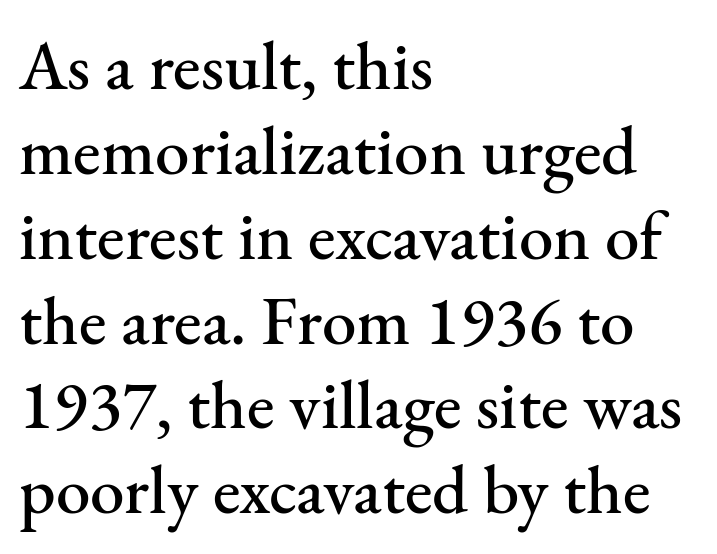
The image shows 69 px serif type, upright; set left-aligned, line spacing 1.23x, normal letter spacing, not underlined; medium stroke contrast and a small x-height.
